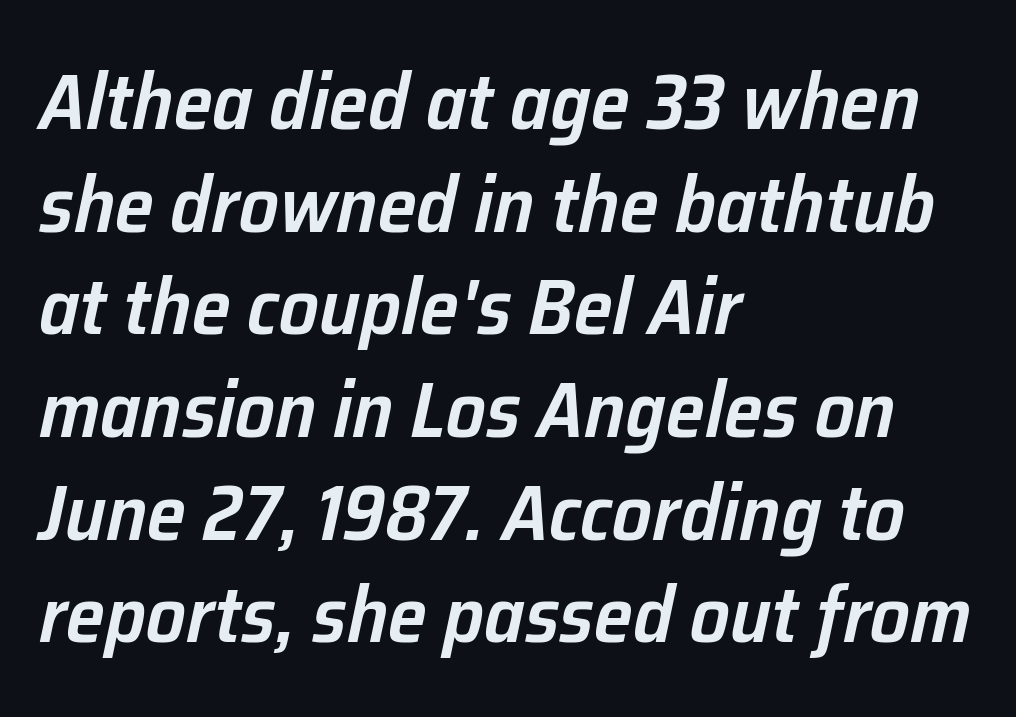
Q: Is the text bold? A: Semi-bold.
Q: Is the text italic (slanted)? A: Yes, it leans right by about 12 degrees.
Q: Is the text underlined? A: No.
Q: How is the paragraph aligned? A: Left-aligned.
Q: Is the spacing between letters normal or unusually wide? A: Normal.
Q: Is the spacing between lines tight, normal or loose? A: Normal.
Q: Width (condensed, normal, or wide)? A: Normal.
Q: Stroke contrast? A: Low.
Q: x-height? A: Medium.
Q: Monospaced? A: No.
